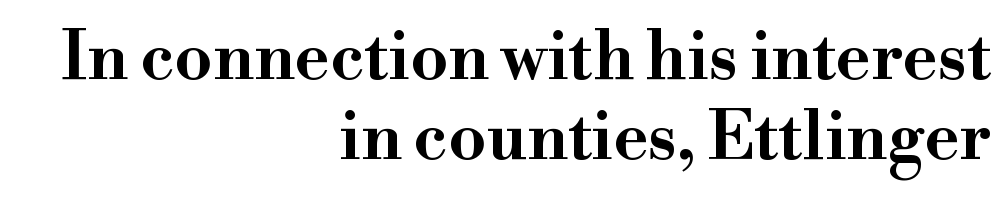
The image shows 67 px wide serif type, upright; set right-aligned, line spacing 1.19x, normal letter spacing, not underlined; high stroke contrast and a small x-height.
